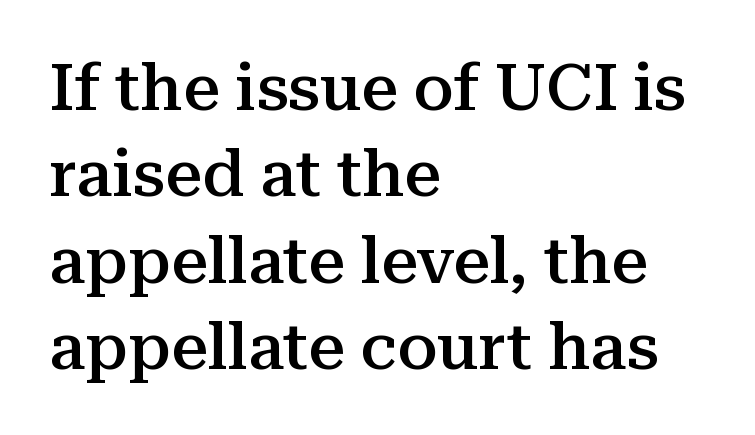
{"serif": "yes", "italic": "no", "bold": "semi", "weight": "semibold", "width": "normal", "stroke_contrast": "medium", "x_height": "medium", "monospaced": "no", "underline": "no", "align": "left", "line_spacing": "normal", "line_spacing_ratio": 1.33, "letter_spacing": "normal", "letter_spacing_em": 0.0, "glyph_px": 65}
